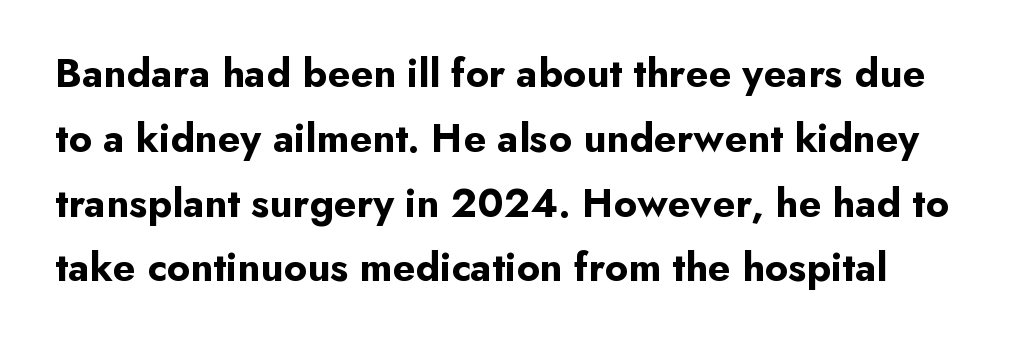
{"serif": "no", "italic": "no", "bold": "yes", "weight": "bold", "width": "normal", "stroke_contrast": "low", "x_height": "small", "monospaced": "no", "underline": "no", "line_spacing": "normal", "line_spacing_ratio": 1.58, "letter_spacing": "normal", "letter_spacing_em": 0.0, "glyph_px": 41}
